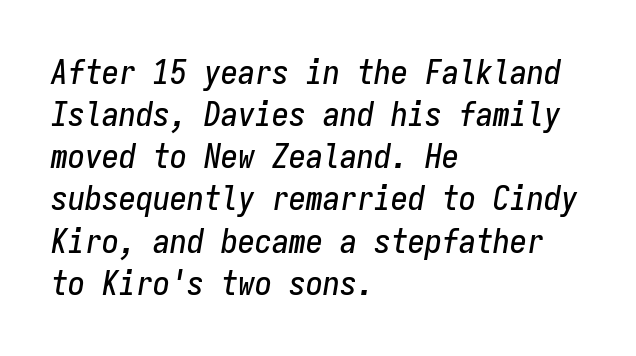
{"italic": "yes", "lean": "right", "slant_degrees": 9, "width": "condensed", "stroke_contrast": "low", "x_height": "medium", "monospaced": "yes", "underline": "no", "align": "left", "line_spacing_ratio": 1.24, "letter_spacing": "normal", "letter_spacing_em": 0.0, "glyph_px": 34}
